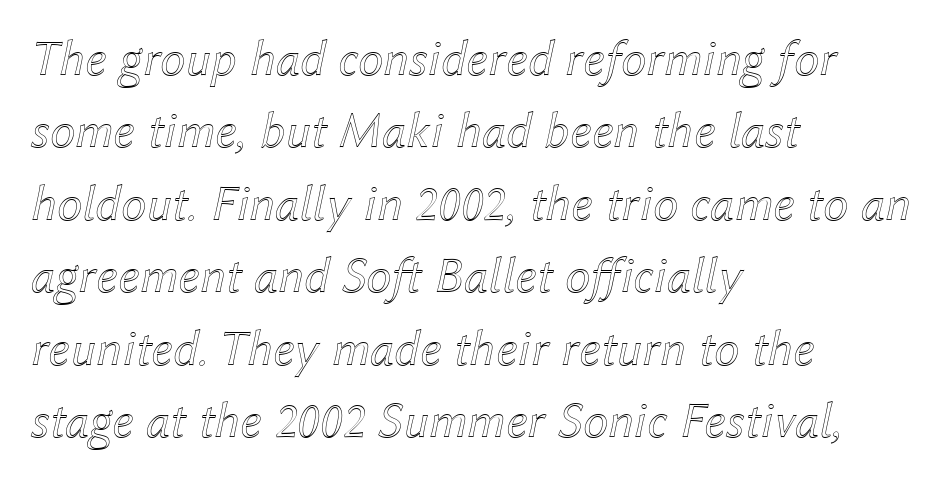
{"italic": "yes", "lean": "right", "slant_degrees": 12, "width": "normal", "x_height": "medium", "monospaced": "no", "underline": "no", "align": "left", "line_spacing": "normal", "line_spacing_ratio": 1.42, "letter_spacing": "normal", "letter_spacing_em": 0.0, "glyph_px": 51}
